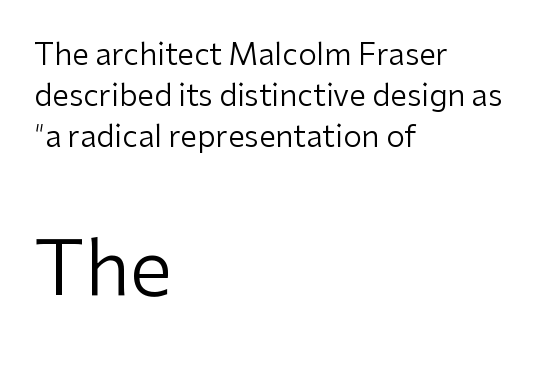
{"serif": "no", "italic": "no", "bold": "no", "weight": "regular", "width": "normal", "stroke_contrast": "low", "x_height": "medium", "monospaced": "no", "underline": "no", "align": "left", "line_spacing": "normal", "line_spacing_ratio": 1.36, "letter_spacing": "normal", "letter_spacing_em": 0.0, "larger_block": "second", "size_ratio": 2.53, "glyph_px": 76}
